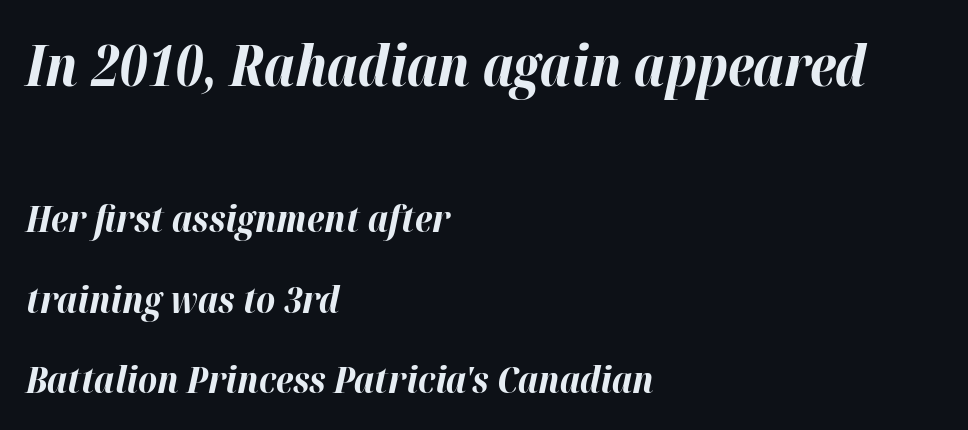
{"italic": "yes", "lean": "right", "slant_degrees": 12, "bold": "yes", "weight": "bold", "width": "normal", "stroke_contrast": "high", "x_height": "medium", "monospaced": "no", "underline": "no", "align": "left", "line_spacing": "loose", "line_spacing_ratio": 2.17, "letter_spacing": "normal", "letter_spacing_em": 0.0, "larger_block": "first", "size_ratio": 1.51, "glyph_px": 56}
